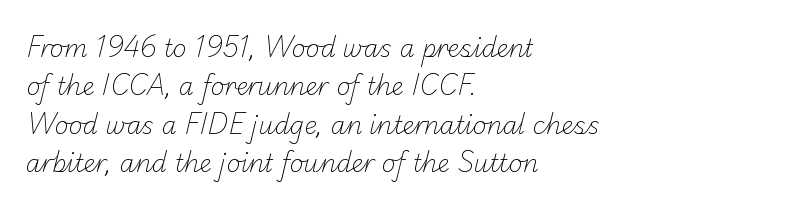
{"bold": "no", "underline": "no", "align": "left", "line_spacing": "normal", "line_spacing_ratio": 1.6, "letter_spacing": "normal", "letter_spacing_em": 0.0, "glyph_px": 24}
